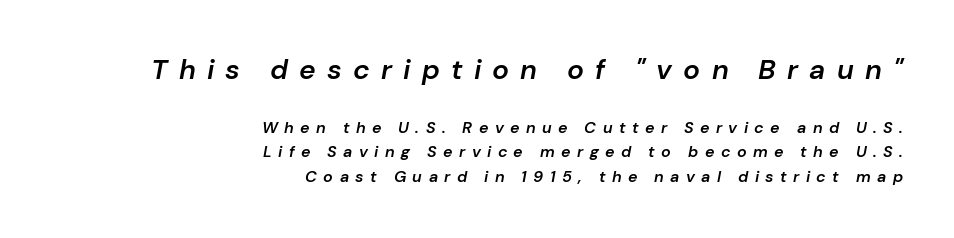
The image shows 28 px semibold type, italic (leaning right); set right-aligned, normal line spacing (1.54x), unusually wide letter spacing (+0.4 em), not underlined; the first (top) block is 1.75x larger; low stroke contrast and a medium x-height.
